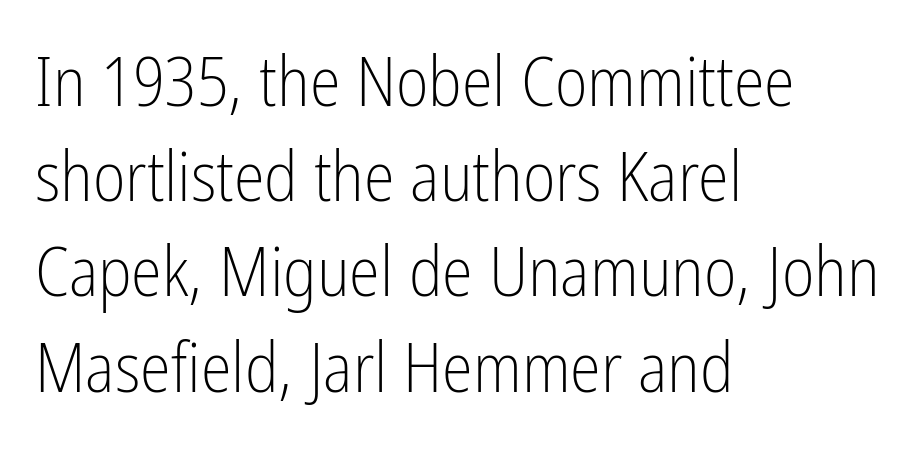
The image shows 70 px light, condensed sans-serif type, upright; set left-aligned, normal line spacing (1.36x), normal letter spacing, not underlined; low stroke contrast and a medium x-height.
